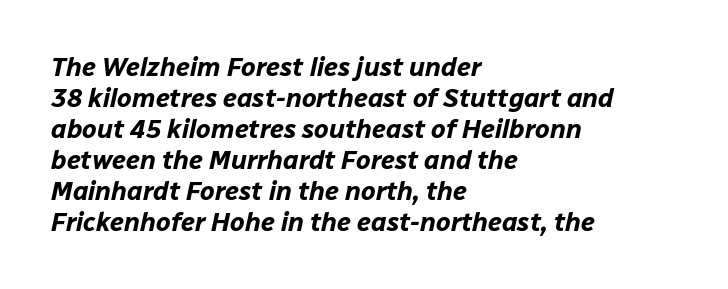
Q: Is the text bold? A: Yes.
Q: Is the text italic (slanted)? A: Yes, it leans right by about 12 degrees.
Q: Is the text underlined? A: No.
Q: How is the paragraph aligned? A: Left-aligned.
Q: Is the spacing between letters normal or unusually wide? A: Normal.
